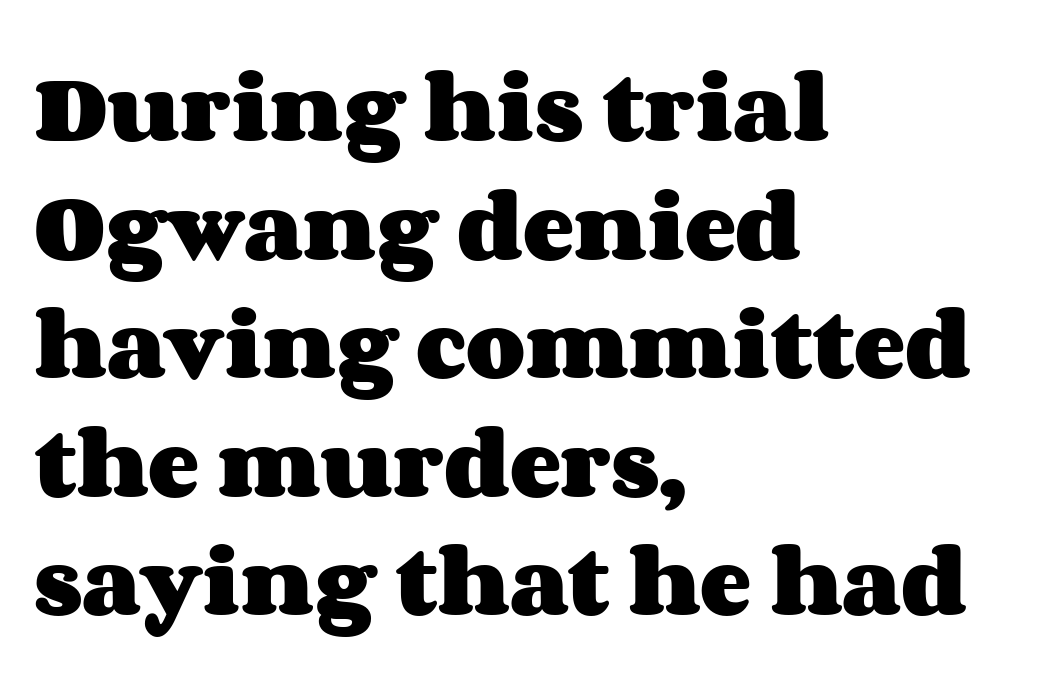
Q: Is the text bold? A: Yes.
Q: Is the text italic (slanted)? A: No, it is upright.
Q: Is the text underlined? A: No.
Q: How is the paragraph aligned? A: Left-aligned.
Q: Is the spacing between letters normal or unusually wide? A: Normal.
Q: Is the spacing between lines tight, normal or loose? A: Normal.
Q: Width (condensed, normal, or wide)? A: Wide.
Q: Stroke contrast? A: Medium.
Q: x-height? A: Large.
Q: Monospaced? A: No.
